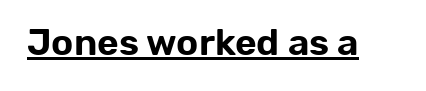
{"serif": "no", "italic": "no", "width": "normal", "stroke_contrast": "low", "x_height": "medium", "monospaced": "no", "underline": "yes", "letter_spacing": "normal", "letter_spacing_em": 0.0, "glyph_px": 37}
